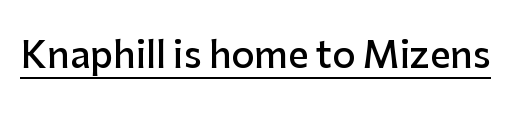
{"serif": "no", "italic": "no", "bold": "semi", "weight": "semibold", "width": "normal", "stroke_contrast": "low", "x_height": "medium", "monospaced": "no", "underline": "yes", "letter_spacing": "normal", "letter_spacing_em": 0.0, "glyph_px": 36}
